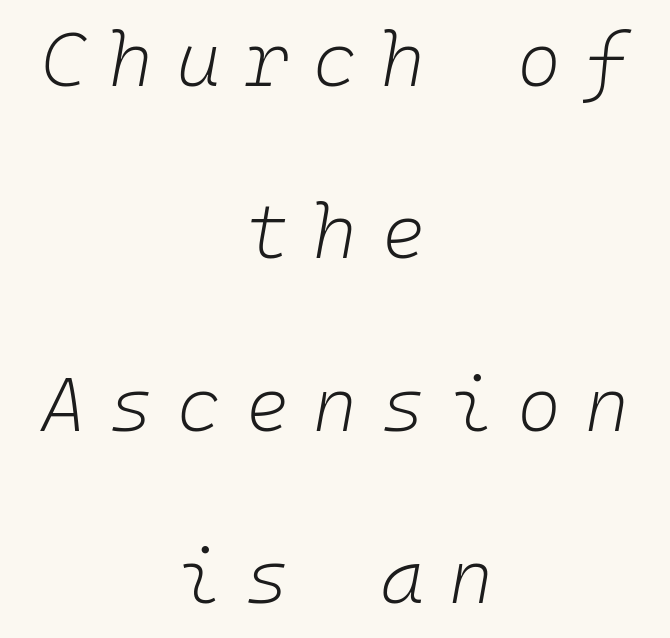
The type is letterspaced generously, with wide tracking. The glyphs look as if they've been sheared to an angle. Notice the wide empty band between every row — that's loose leading. Any mark beneath the type? The region is blank.
